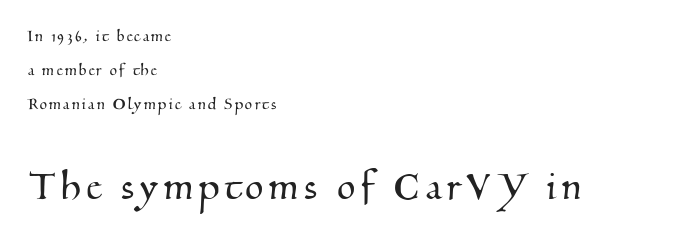
{"serif": "yes", "width": "normal", "stroke_contrast": "medium", "x_height": "small", "monospaced": "no", "underline": "no", "align": "left", "line_spacing_ratio": 1.8, "larger_block": "second", "size_ratio": 2.47, "glyph_px": 47}
